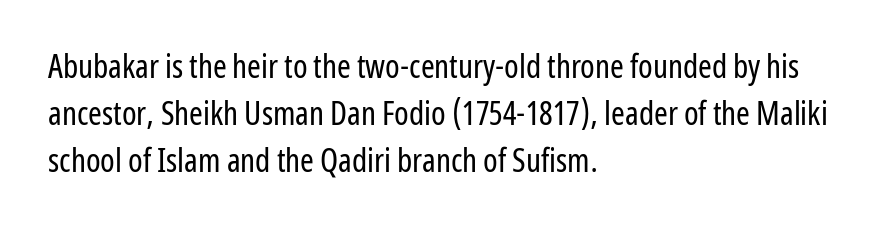
The tracking reads as untouched default to a designer's eye. The type family on display is of the sans-serif kind. This is the regular roman posture of the typeface. The passage shown is not underscored anywhere.
